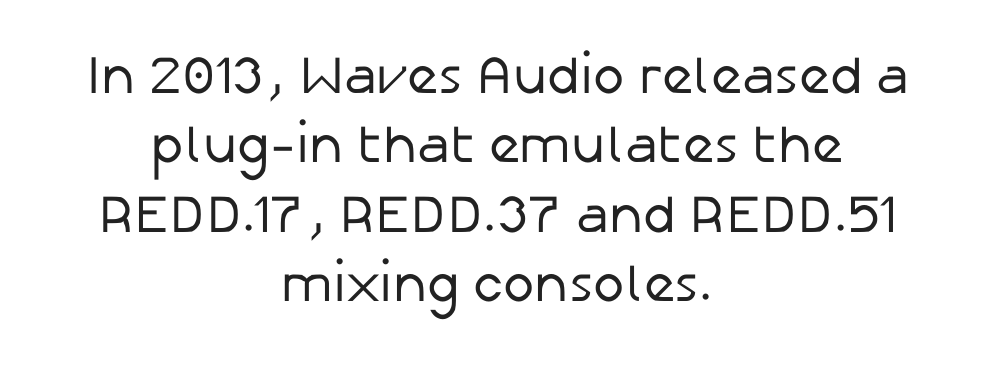
Q: Is the text bold? A: No.
Q: Is the text italic (slanted)? A: No, it is upright.
Q: Is the typeface a serif or a sans-serif typeface? A: Sans-serif.
Q: Is the text underlined? A: No.
Q: How is the paragraph aligned? A: Centered.
Q: Is the spacing between letters normal or unusually wide? A: Normal.
Q: Is the spacing between lines tight, normal or loose? A: Normal.
Q: Width (condensed, normal, or wide)? A: Normal.
Q: Stroke contrast? A: Low.
Q: x-height? A: Medium.
Q: Monospaced? A: No.
